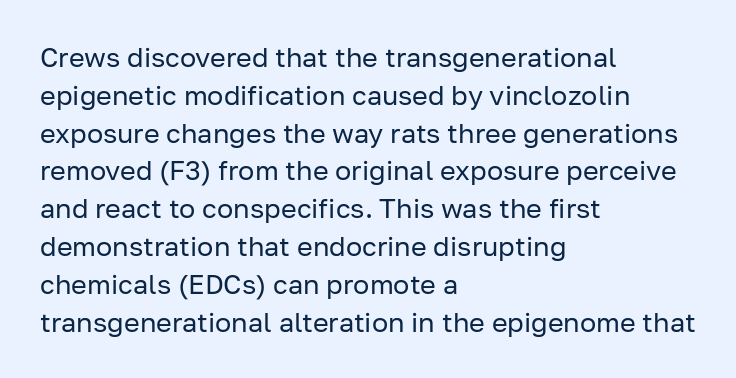
Short note: letters normally spaced. These lines are set flush left with a ragged right edge. The passage shown is not bold in any degree. Rows of type keep a routine distance in the vertical direction. This is the regular roman posture of the typeface.
